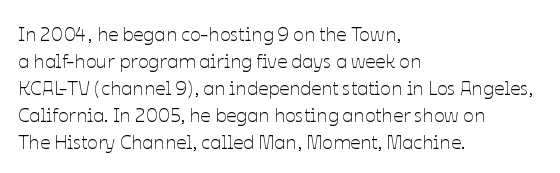
Q: Is the text bold? A: No.
Q: Is the text italic (slanted)? A: No, it is upright.
Q: Is the text underlined? A: No.
Q: How is the paragraph aligned? A: Left-aligned.
Q: Is the spacing between letters normal or unusually wide? A: Normal.
Q: Is the spacing between lines tight, normal or loose? A: Normal.
